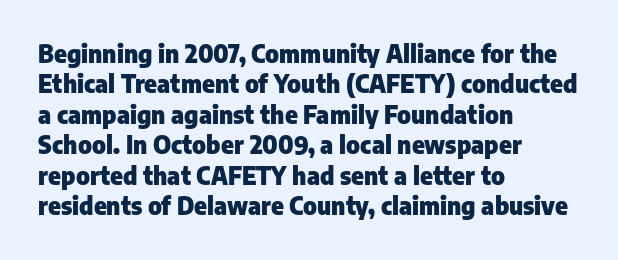
The image shows 24 px bold type, upright; set left-aligned, normal line spacing (1.27x), normal letter spacing, not underlined.
